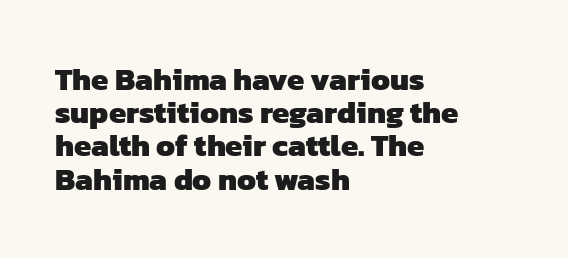
The image shows 31 px heavy sans-serif type; set left-aligned, tight line spacing (1.07x), normal letter spacing, not underlined; low stroke contrast and a medium x-height.
